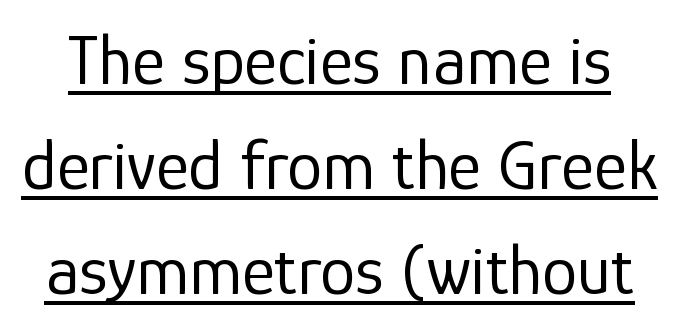
{"serif": "no", "italic": "no", "bold": "no", "weight": "regular", "width": "normal", "stroke_contrast": "low", "x_height": "medium", "monospaced": "no", "underline": "yes", "line_spacing": "normal", "line_spacing_ratio": 1.48, "letter_spacing": "normal", "letter_spacing_em": 0.0, "glyph_px": 71}
